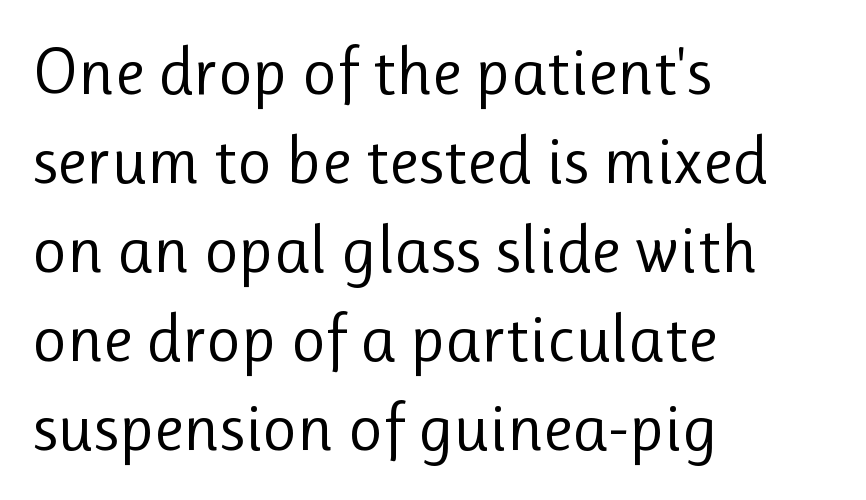
{"serif": "no", "italic": "no", "bold": "no", "weight": "regular", "width": "normal", "stroke_contrast": "low", "x_height": "medium", "monospaced": "no", "underline": "no", "align": "left", "line_spacing": "normal", "line_spacing_ratio": 1.33, "letter_spacing": "normal", "letter_spacing_em": 0.0, "glyph_px": 67}
